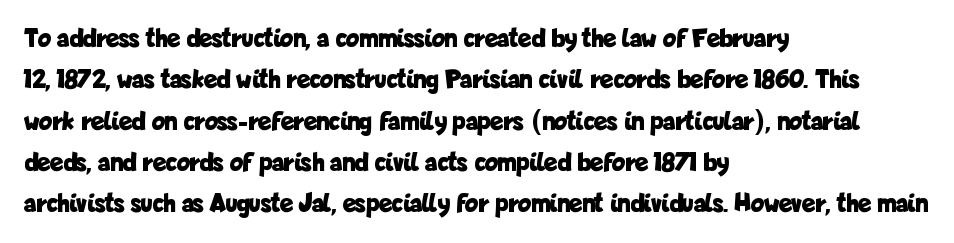
This block has exactly the height ordinary leading produces. The letterforms sit shoulder to shoulder at normal distance. On the weight axis this lands at bold, roughly 700. Line beginnings align vertically; line endings do not. A roman cut, with each character standing at attention.
